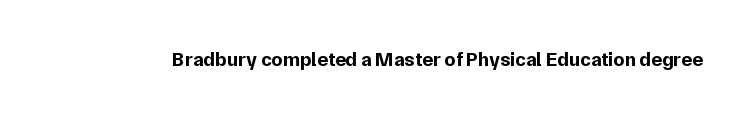
{"italic": "no", "bold": "yes", "underline": "no", "letter_spacing": "normal", "letter_spacing_em": 0.0, "glyph_px": 20}
